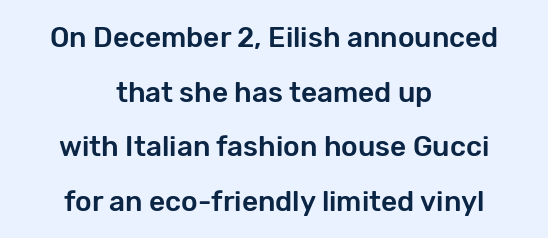
Designer's note — italics off, roman on. Notice the wide empty band between every row — that's loose leading. Unmarked baselines from the first word to the last. Typographically, this falls in the sans-serif category. This sample uses plain, unmodified letter spacing. Every row of glyphs is offset so its center matches the block's center.
